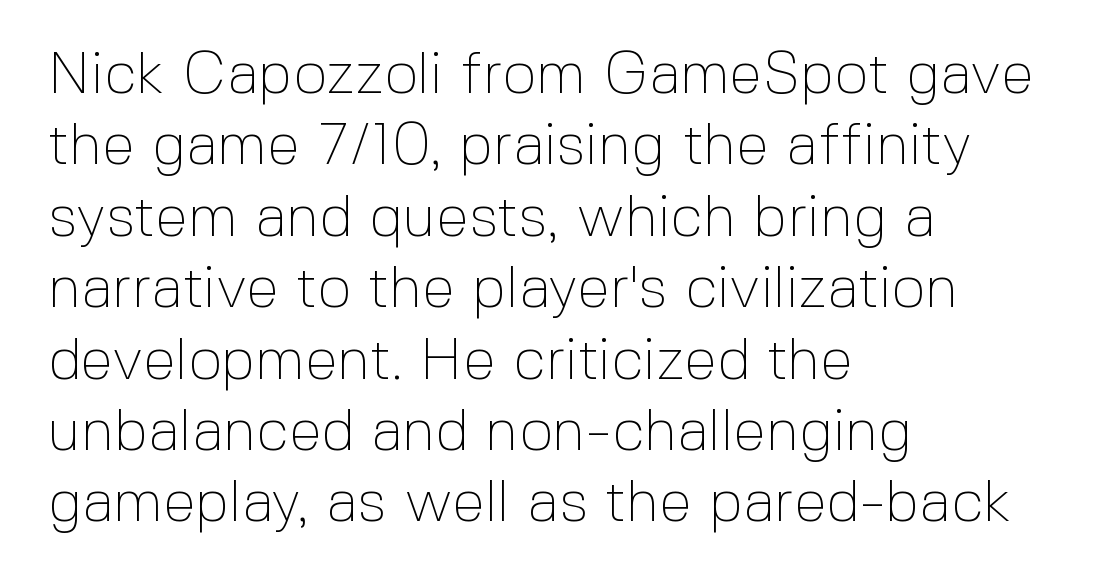
{"serif": "no", "italic": "no", "bold": "no", "weight": "thin", "width": "normal", "x_height": "medium", "monospaced": "no", "underline": "no", "align": "left", "line_spacing_ratio": 1.21, "letter_spacing": "normal", "letter_spacing_em": 0.0, "glyph_px": 59}
